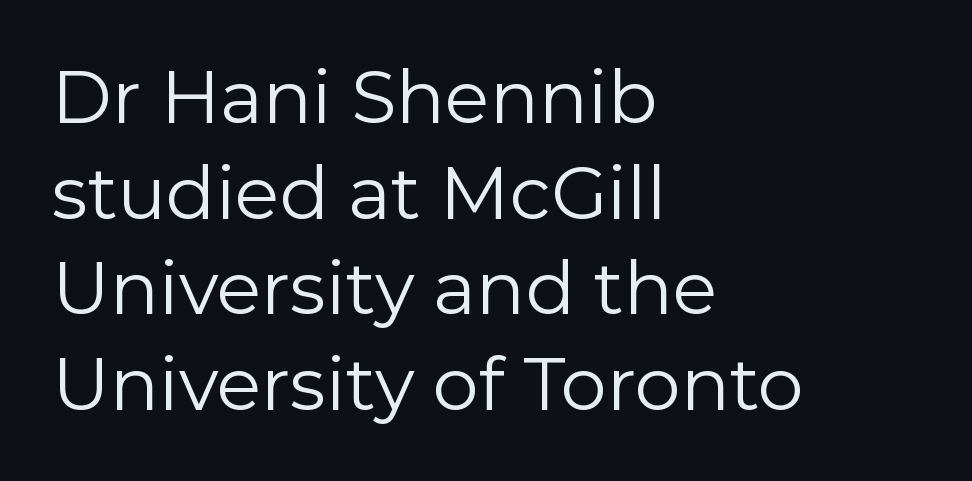
The image shows 73 px regular-weight sans-serif type, upright; set left-aligned, normal line spacing (1.31x), normal letter spacing, not underlined; low stroke contrast and a medium x-height.
